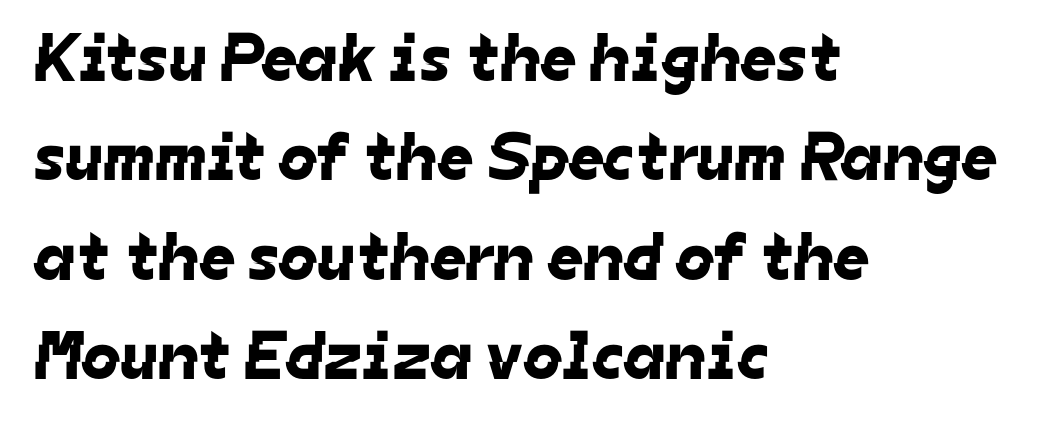
Descenders hang freely into open space. In terms of letterform style, serifs are entirely absent. Visually the block forms a straight wall on the left and a jagged coastline on the right. Here the designer chose a conventional face with non-uniform glyph widths. Compared with typical paragraphs, the rows here are spaced about the same.
